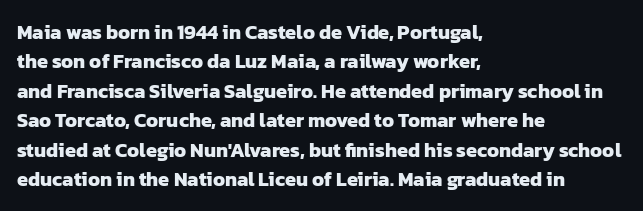
The image shows 20 px bold type; set left-aligned, normal line spacing (1.47x), normal letter spacing, not underlined.
